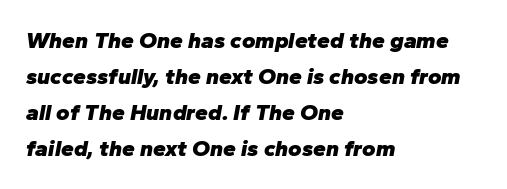
The text block is weighted toward the left margin, trailing off unevenly rightward. Strokes here are thick enough to call this a true bold. Words appear dense and cohesive because spacing is normal. Posture: slanted.
